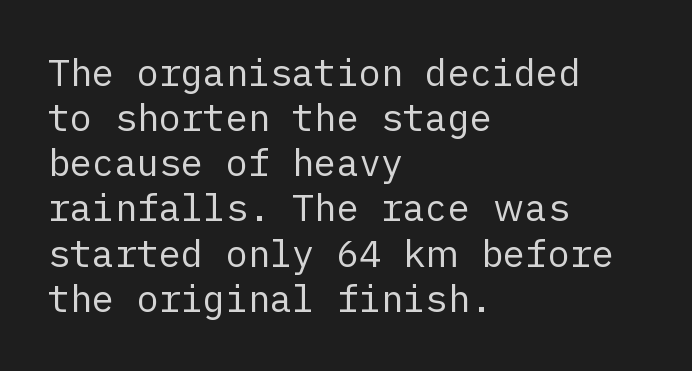
A bare baseline throughout the passage. The letters look calm and open, with moderate or lighter stems. The font family rendered here belongs to the sans-serif group. This sample is left-justified, so line endings fall wherever the words run out.
